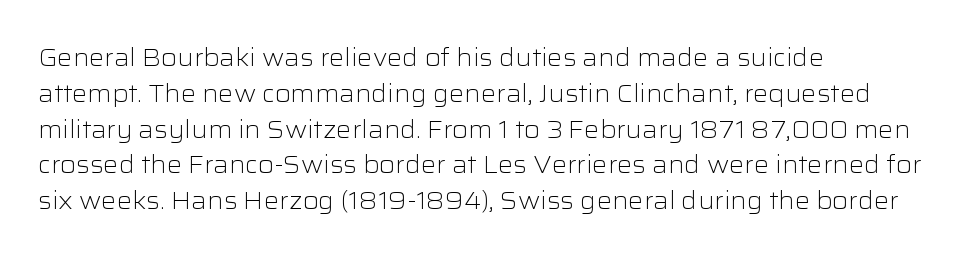
{"italic": "no", "bold": "no", "underline": "no", "align": "left", "line_spacing": "normal", "line_spacing_ratio": 1.49, "letter_spacing": "normal", "letter_spacing_em": 0.0, "glyph_px": 24}
